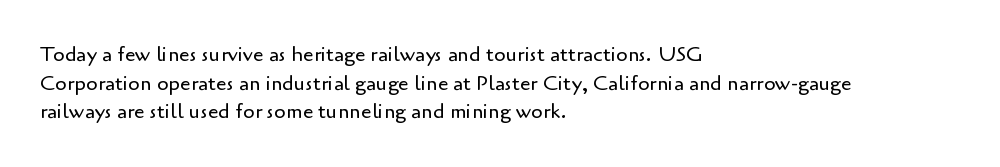
Line beginnings align vertically; line endings do not. Whoever set this chose a conventional vertical rhythm. Stroke mass is kept to a normal reading level or below. Nobody touched the tracking dial on this one.
